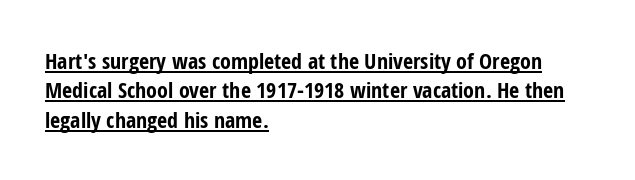
{"italic": "no", "bold": "yes", "underline": "yes", "align": "left", "line_spacing": "normal", "line_spacing_ratio": 1.34, "letter_spacing": "normal", "letter_spacing_em": 0.0, "glyph_px": 22}
